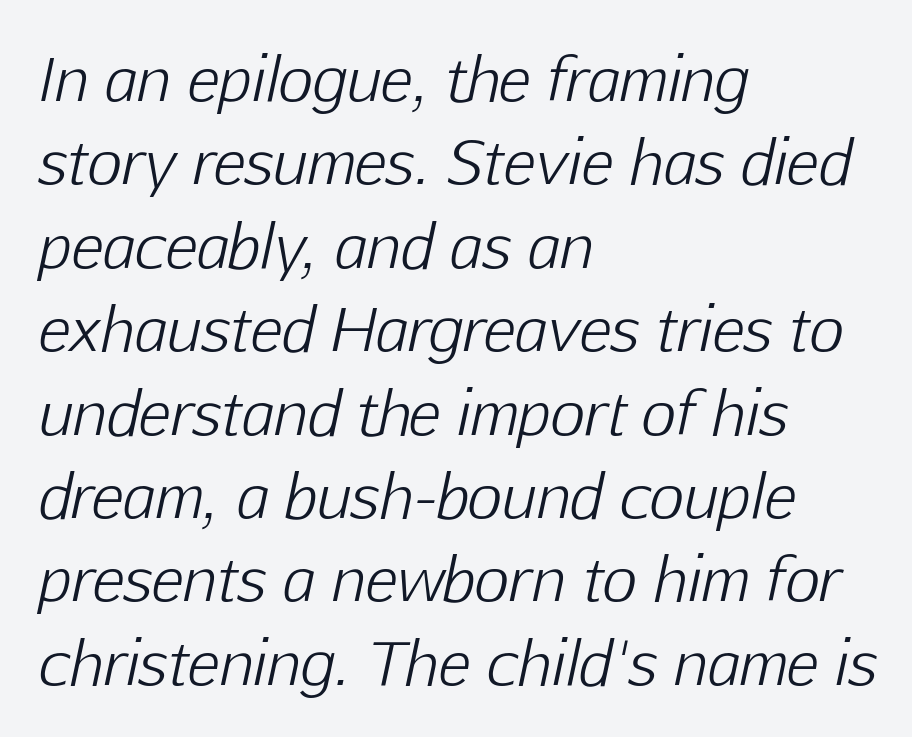
Casual observation: everything's shoved over to the left. Here the designer chose a conventional face with non-uniform glyph widths. Reading down the column, the eye jumps a familiar distance to each next line. The strokes are not fattened; the text isn't bold. You could call the tracking neutral — neither tight nor loose.
